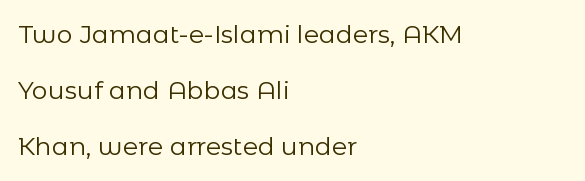
The image shows 25 px text type, upright; set left-aligned, loose line spacing (2.25x), normal letter spacing, not underlined.
